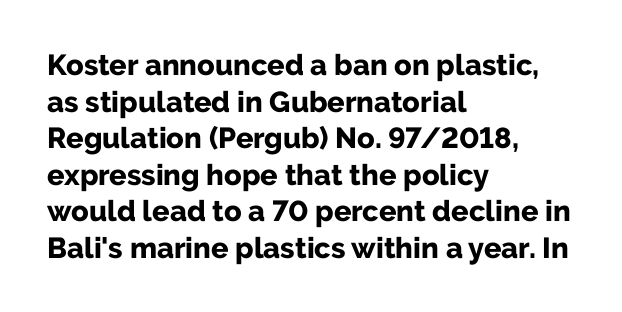
The image shows 29 px bold sans-serif type, upright; set left-aligned, normal line spacing (1.26x), normal letter spacing, not underlined; low stroke contrast and a medium x-height.
